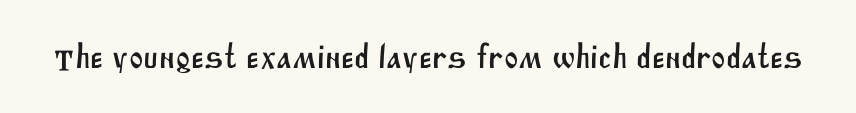
The image shows 34 px sans-serif type; set normal letter spacing, not underlined; medium stroke contrast and a large x-height.
